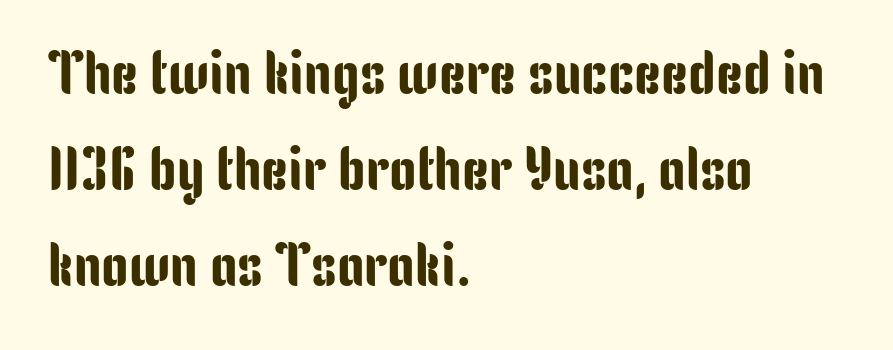
The image shows 61 px condensed sans-serif type, upright; set left-aligned, normal line spacing (1.57x), normal letter spacing, not underlined; low stroke contrast and a medium x-height.
